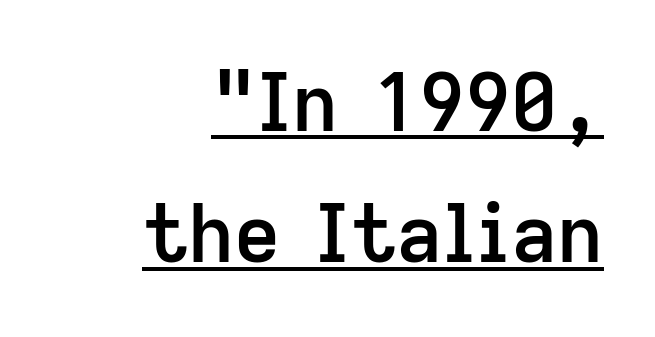
The lines in this sample share a right terminus and differ only in where they begin. Unlike a traditional serif, this face leaves its strokes unadorned. The rendering uses natural spacing where letterforms have individual widths. The leading is moderate, giving the passage an even texture. Style check: upright. This rendering features underlined lettering.
